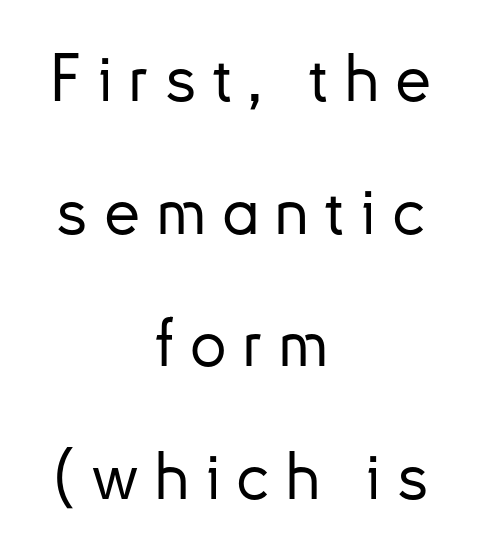
Q: Is the text italic (slanted)? A: No, it is upright.
Q: Is the typeface a serif or a sans-serif typeface? A: Sans-serif.
Q: Is the text underlined? A: No.
Q: How is the paragraph aligned? A: Centered.
Q: Is the spacing between letters normal or unusually wide? A: Unusually wide.
Q: Is the spacing between lines tight, normal or loose? A: Loose.
Q: Width (condensed, normal, or wide)? A: Normal.
Q: Stroke contrast? A: Low.
Q: x-height? A: Small.
Q: Monospaced? A: No.
